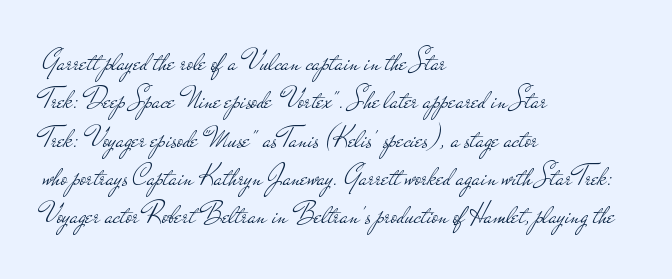
These lines are rendered in a variable-pitch font. No heavy texture on the line: the type isn't bold. Each line starts at the same left margin while the right side varies.
